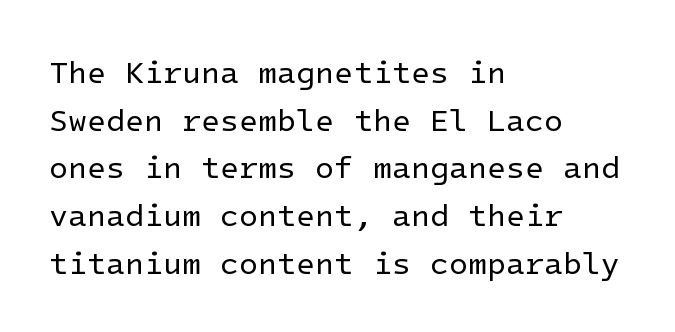
{"serif": "no", "italic": "no", "bold": "no", "weight": "regular", "width": "normal", "stroke_contrast": "low", "x_height": "medium", "underline": "no", "align": "left", "line_spacing": "normal", "line_spacing_ratio": 1.54, "letter_spacing": "normal", "letter_spacing_em": 0.0, "glyph_px": 31}
